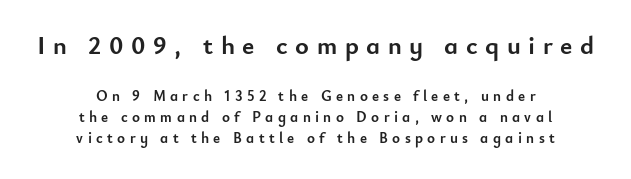
The image shows 26 px bold type, upright; set centered, normal line spacing (1.4x), unusually wide letter spacing (+0.29 em), not underlined; the first (top) block is 1.73x larger.
